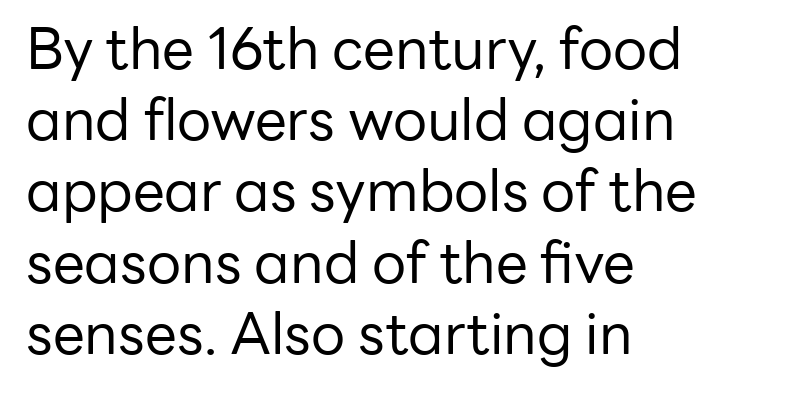
These lines are rendered in a variable-pitch font. Descenders hang freely into open space. Unbolded letterforms with no extra heft. Vertically, the passage feels balanced, rows spaced as you'd expect.
